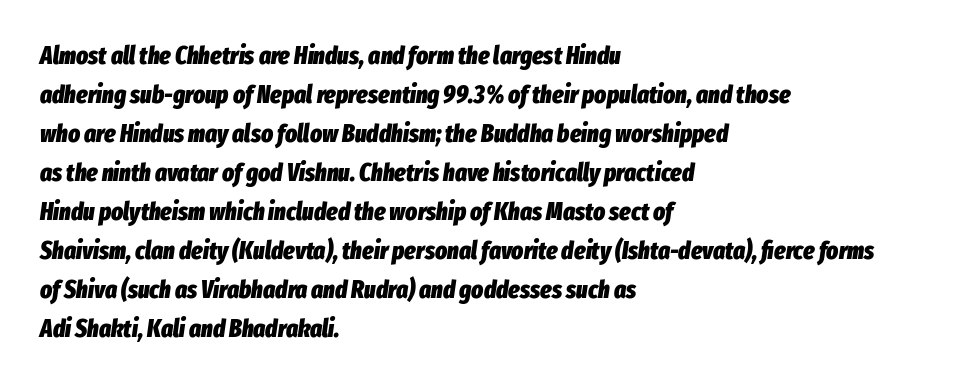
The image shows 25 px bold type, italic (leaning right); set left-aligned, normal line spacing (1.56x), normal letter spacing, not underlined.
